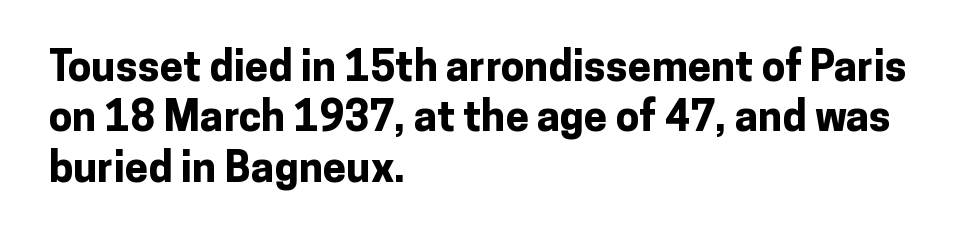
Do the letters lean? They stand straight. Which margin do the lines hug? The left one — the right edge is uneven. The glyphs in this specimen are sans serif. This sample has the flowing, uneven cadence of proportional lettering.
